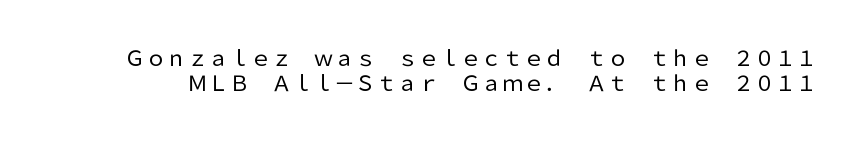
The passage shown is not bold in any degree. Posture: vertical. The type is set solid horizontally, with unmodified tracking. Anything drawn beneath the words? Only blank space.
